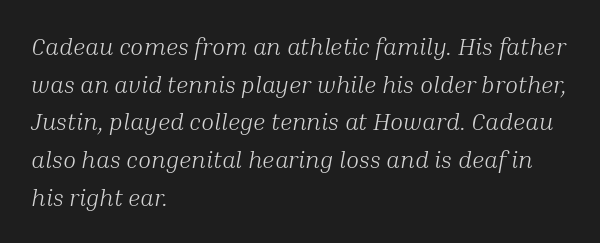
The image shows 24 px text type, italic (leaning right); set left-aligned, normal line spacing (1.57x), normal letter spacing, not underlined.
